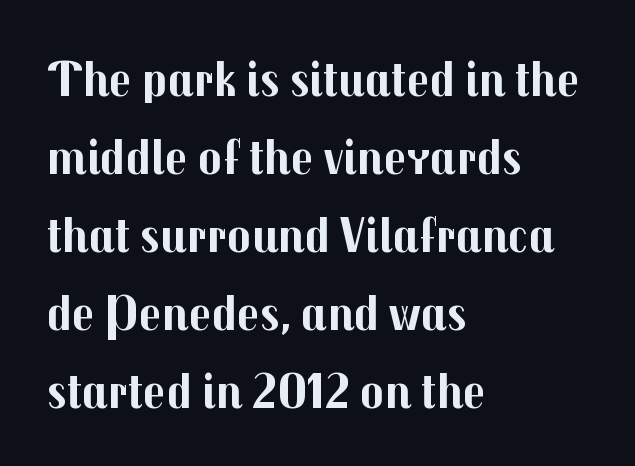
Q: Is the text bold? A: Yes.
Q: Is the text italic (slanted)? A: No, it is upright.
Q: Is the typeface a serif or a sans-serif typeface? A: Sans-serif.
Q: Is the text underlined? A: No.
Q: How is the paragraph aligned? A: Left-aligned.
Q: Is the spacing between letters normal or unusually wide? A: Normal.
Q: Is the spacing between lines tight, normal or loose? A: Normal.
Q: Width (condensed, normal, or wide)? A: Normal.
Q: Stroke contrast? A: Medium.
Q: x-height? A: Medium.
Q: Monospaced? A: No.
